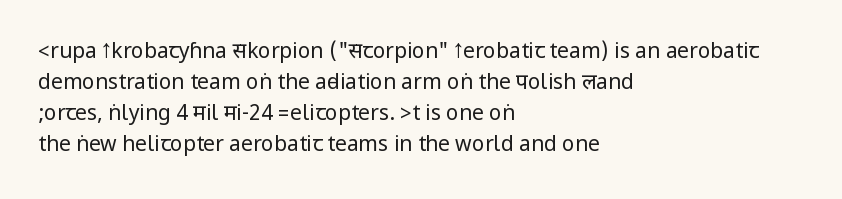
No chunkiness to these letters — they're not bold. The area under the type is left untouched. This rendering uses left alignment, leaving the right contour irregular. The font's upright variant was chosen for this text. Compared with typical body copy, the letter spacing here is the same.
